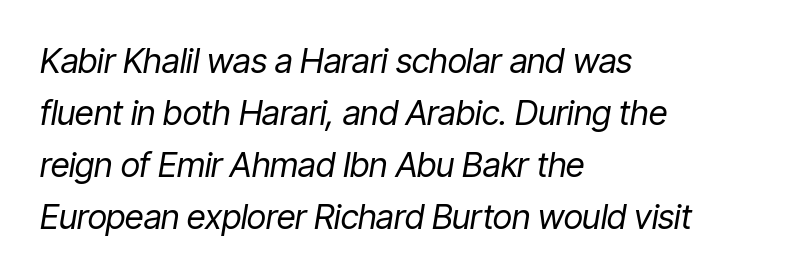
Designer's note — italics engaged. Reading down the block, your eye returns to a fixed left position each line. The strip under each line holds only bare page. Varying glyph widths throughout — classic text-font behaviour. The space between consecutive lines is moderate. The gaps between neighbouring characters are ordinary and unremarkable.
